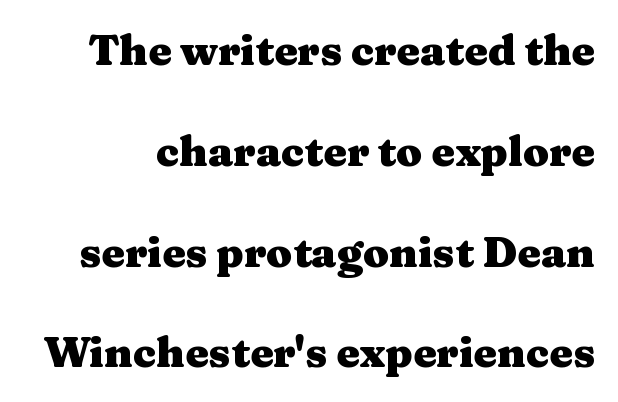
The image shows 42 px heavy, wide serif type, upright; set loose line spacing (2.4x), normal letter spacing, not underlined; medium stroke contrast and a medium x-height.
